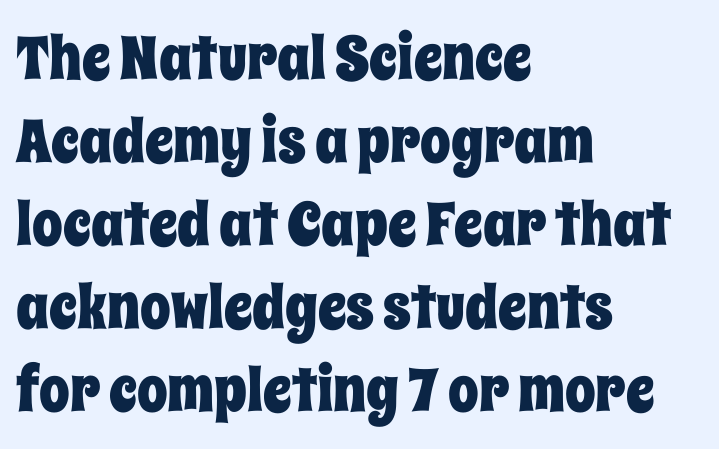
The image shows 61 px condensed type, upright; set left-aligned, normal line spacing (1.36x), normal letter spacing, not underlined; low stroke contrast and a large x-height.
